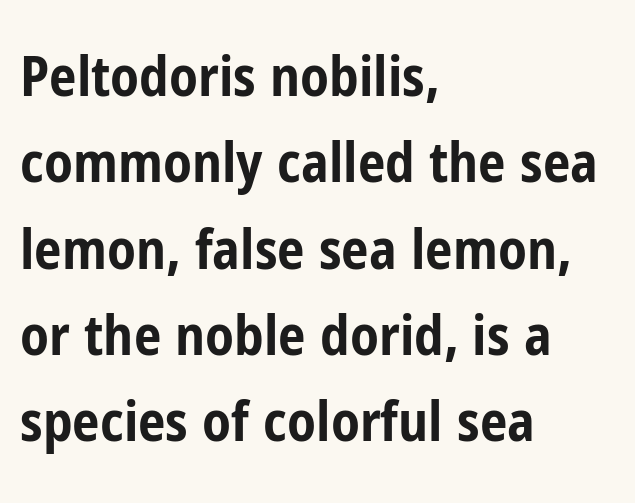
The image shows 55 px bold, condensed sans-serif type, upright; set left-aligned, normal line spacing (1.57x), normal letter spacing, not underlined; low stroke contrast and a medium x-height.
